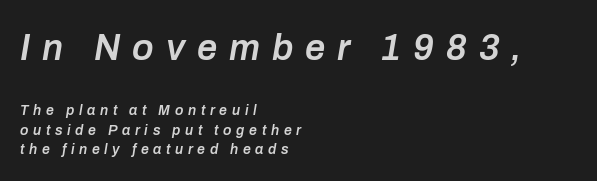
{"italic": "yes", "lean": "right", "slant_degrees": 10, "bold": "semi", "weight": "semibold", "width": "normal", "stroke_contrast": "low", "x_height": "medium", "monospaced": "no", "underline": "no", "align": "left", "line_spacing": "normal", "line_spacing_ratio": 1.4, "letter_spacing": "wide", "letter_spacing_em": 0.33, "larger_block": "first", "size_ratio": 2.57, "glyph_px": 36}
